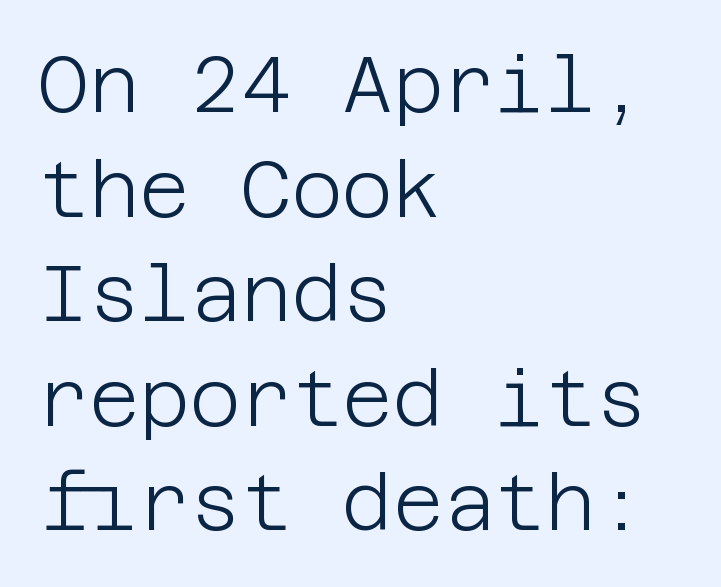
Between one letter and the next there's only the usual sliver of space. Reading down the column, the eye jumps a familiar distance to each next line. Counters stay open thanks to moderate or lighter strokes. Line beginnings align vertically; line endings do not. Nope, no serifs anywhere on these letters.
